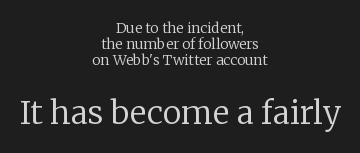
The image shows 32 px regular-weight serif type, upright; set centered, tight line spacing (1.14x), normal letter spacing, not underlined; the second (bottom) block is 2.29x larger; low stroke contrast and a medium x-height.
